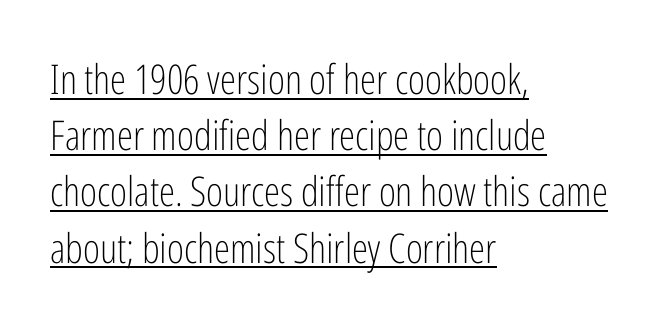
{"serif": "no", "italic": "no", "bold": "no", "weight": "light", "width": "condensed", "stroke_contrast": "low", "x_height": "medium", "monospaced": "no", "underline": "yes", "align": "left", "line_spacing": "normal", "line_spacing_ratio": 1.37, "letter_spacing": "normal", "letter_spacing_em": 0.0, "glyph_px": 41}
